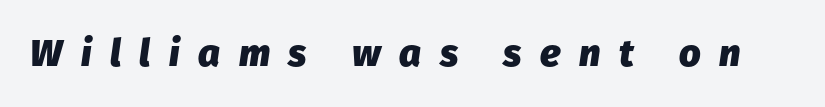
The image shows 38 px heavy type, italic (leaning right); set unusually wide letter spacing (+0.49 em), not underlined; low stroke contrast and a medium x-height.
